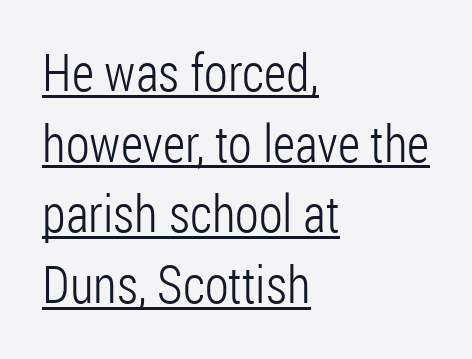
Q: Is the text bold? A: No.
Q: Is the text italic (slanted)? A: No, it is upright.
Q: Is the typeface a serif or a sans-serif typeface? A: Sans-serif.
Q: Is the text underlined? A: Yes.
Q: How is the paragraph aligned? A: Left-aligned.
Q: Is the spacing between letters normal or unusually wide? A: Normal.
Q: Is the spacing between lines tight, normal or loose? A: Normal.
Q: Width (condensed, normal, or wide)? A: Condensed.
Q: Stroke contrast? A: Low.
Q: x-height? A: Medium.
Q: Monospaced? A: No.
